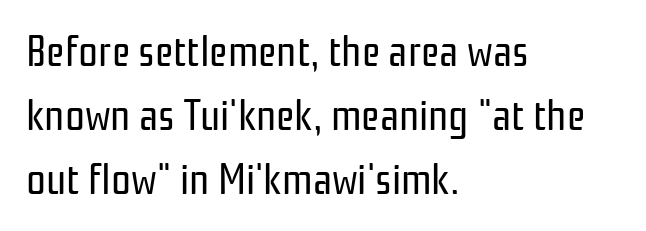
The image shows 44 px regular-weight, condensed sans-serif type, upright; set left-aligned, normal line spacing (1.45x), normal letter spacing, not underlined; low stroke contrast and a medium x-height.
